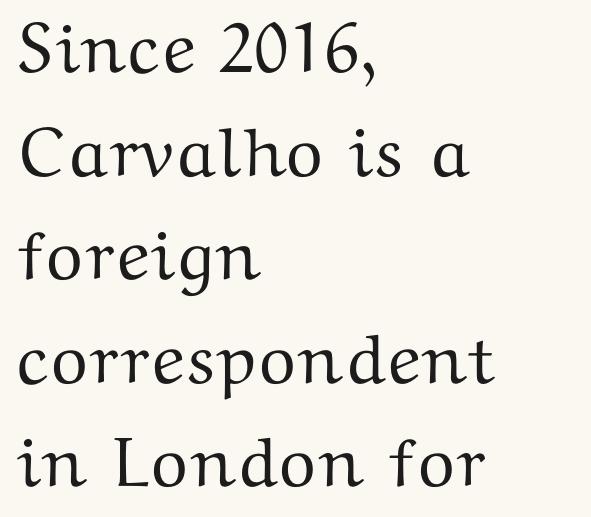
Regarding leading, the lines here are spaced in the standard way. Does the lettering tilt? It doesn't — this is upright. This sample uses a serif face. Do the characters align in a grid? No, the font is proportional. The rendering anchors every line to the left-hand side. The gaps between neighbouring characters are ordinary and unremarkable.
